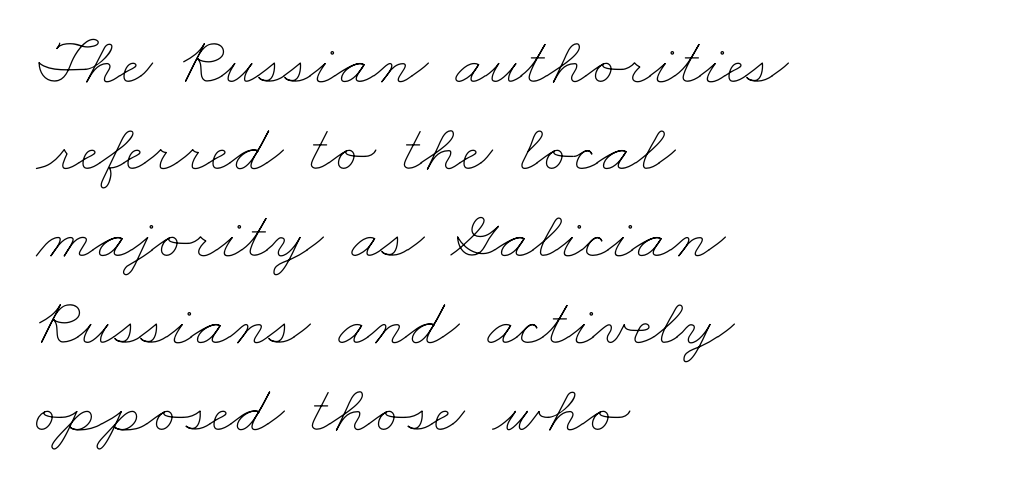
{"bold": "no", "weight": "thin", "width": "wide", "stroke_contrast": "low", "x_height": "small", "monospaced": "no", "underline": "no", "align": "left", "line_spacing": "normal", "line_spacing_ratio": 1.28, "letter_spacing": "normal", "letter_spacing_em": 0.0, "glyph_px": 68}
